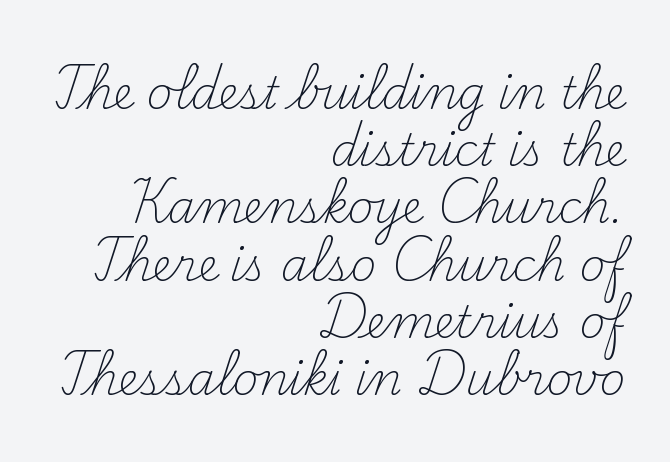
If you drew a ruler down the right edge, every line would touch it. Each letter keeps its own natural width here, so spacing adapts to shape. Leading: standard. There is no visible air inserted between adjacent glyphs.
